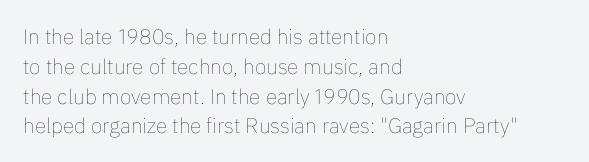
The image shows 21 px text type, upright; set left-aligned, normal line spacing (1.42x), normal letter spacing, not underlined.
